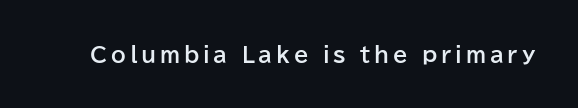
The image shows 21 px bold type, upright; set not underlined.
